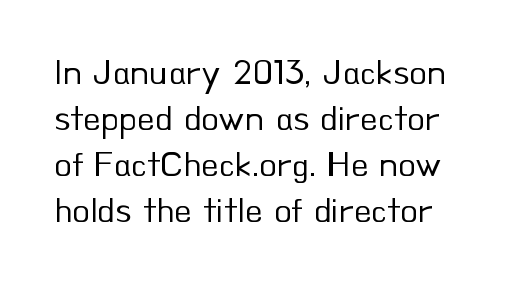
{"serif": "no", "italic": "no", "bold": "no", "weight": "regular", "width": "normal", "stroke_contrast": "low", "x_height": "small", "monospaced": "no", "underline": "no", "line_spacing": "normal", "line_spacing_ratio": 1.28, "letter_spacing": "normal", "letter_spacing_em": 0.0, "glyph_px": 36}
